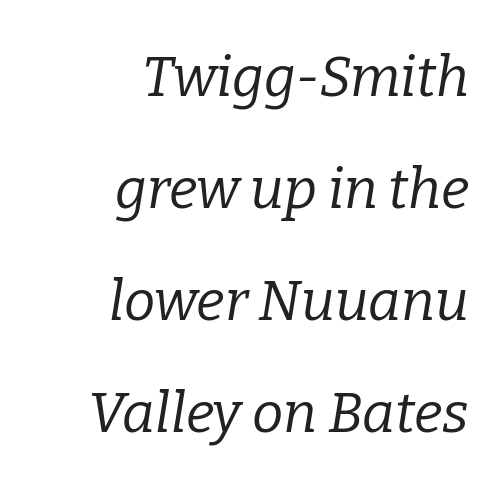
Are there feet on the stems? There are — it's a serif. Emphasis-style slanted type is in use. Leftover space on each line is placed entirely before the opening word. Notice the wide empty band between every row — that's loose leading. These glyphs show unthickened strokes, regular width or finer.
